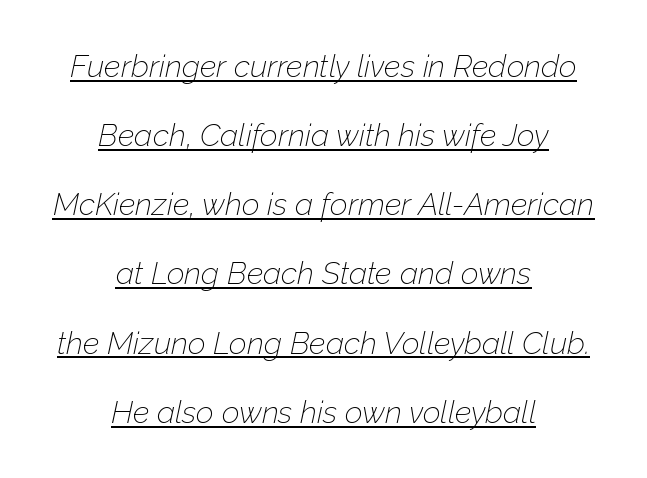
The image shows 31 px thin type, italic (leaning right); set centered, loose line spacing (2.23x), normal letter spacing, underlined; low stroke contrast and a medium x-height.
